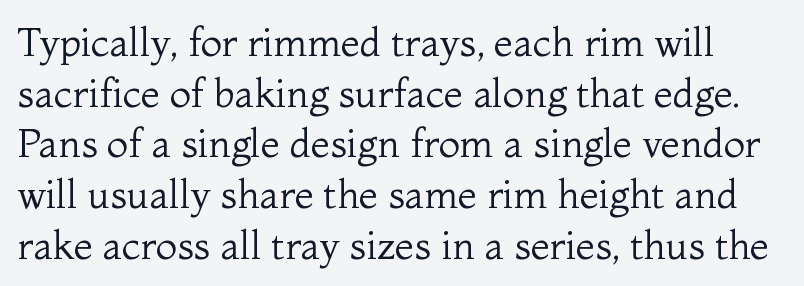
The image shows 39 px regular-weight serif type, upright; set normal line spacing (1.3x), normal letter spacing, not underlined; medium stroke contrast and a medium x-height.
